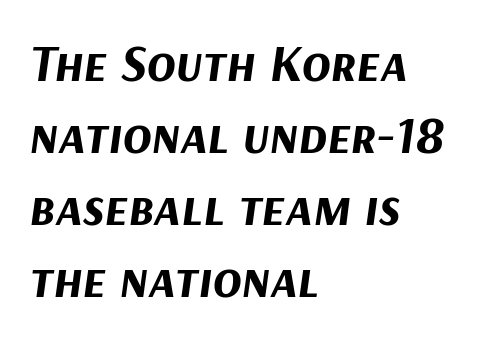
{"italic": "yes", "lean": "right", "slant_degrees": 9, "bold": "yes", "weight": "bold", "width": "normal", "stroke_contrast": "medium", "x_height": "medium", "monospaced": "no", "underline": "no", "align": "left", "line_spacing": "normal", "line_spacing_ratio": 1.36, "letter_spacing": "normal", "letter_spacing_em": 0.0, "glyph_px": 53}
